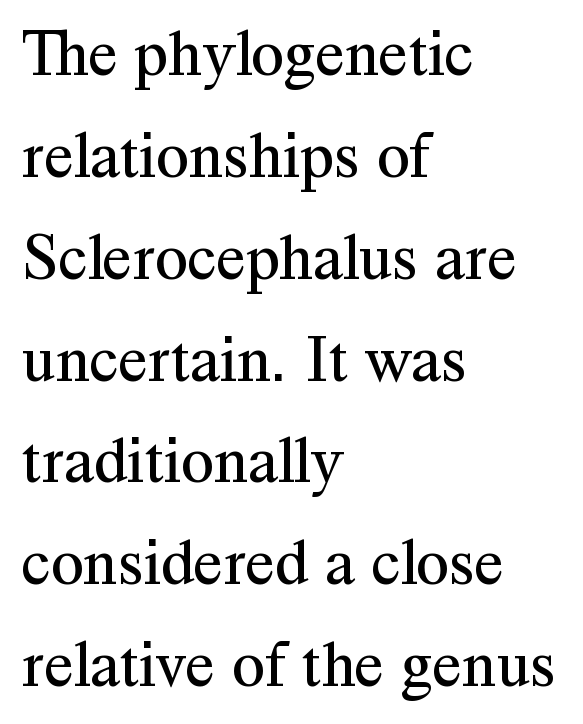
Q: Is the text bold? A: No.
Q: Is the text italic (slanted)? A: No, it is upright.
Q: Is the typeface a serif or a sans-serif typeface? A: Serif.
Q: Is the text underlined? A: No.
Q: How is the paragraph aligned? A: Left-aligned.
Q: Is the spacing between letters normal or unusually wide? A: Normal.
Q: Is the spacing between lines tight, normal or loose? A: Normal.
Q: Width (condensed, normal, or wide)? A: Normal.
Q: Stroke contrast? A: Medium.
Q: x-height? A: Medium.
Q: Monospaced? A: No.
